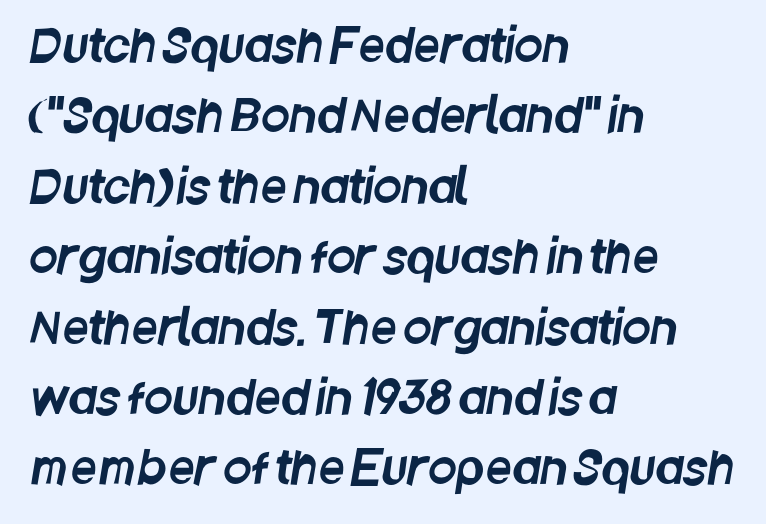
{"serif": "no", "width": "condensed", "stroke_contrast": "low", "x_height": "large", "monospaced": "no", "underline": "no", "align": "left", "line_spacing": "normal", "line_spacing_ratio": 1.53, "letter_spacing": "normal", "letter_spacing_em": 0.0, "glyph_px": 46}
